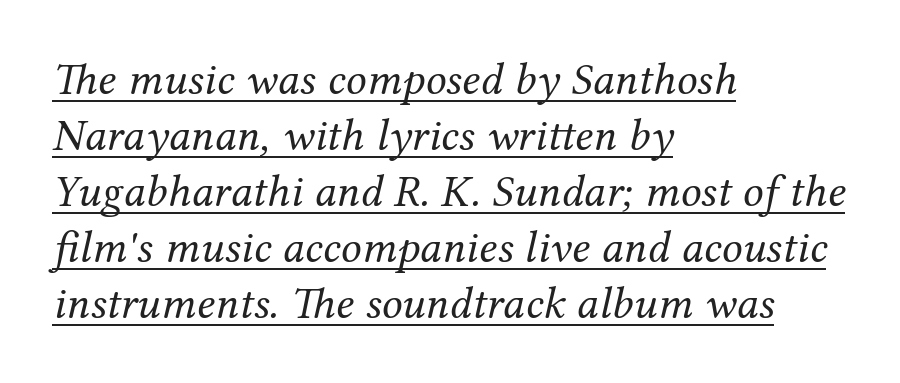
{"serif": "yes", "italic": "yes", "lean": "right", "slant_degrees": 12, "bold": "no", "weight": "regular", "width": "normal", "stroke_contrast": "medium", "x_height": "medium", "monospaced": "no", "underline": "yes", "align": "left", "line_spacing_ratio": 1.22, "letter_spacing": "normal", "letter_spacing_em": 0.0, "glyph_px": 46}
